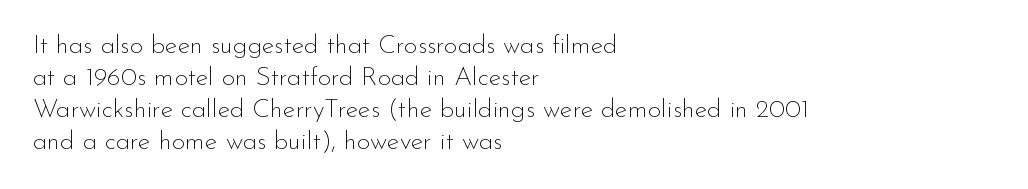
The passage shown is not underscored anywhere. Words appear dense and cohesive because spacing is normal. Alignment: flush left. Unlike italic type, these characters show no tilt at all.
